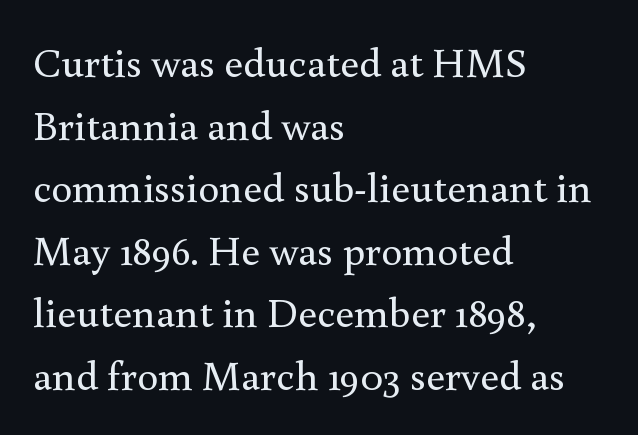
The image shows 42 px regular-weight serif type, upright; set left-aligned, normal line spacing (1.49x), normal letter spacing, not underlined; a small x-height.
